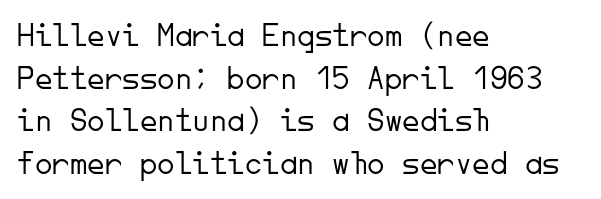
Q: Is the text bold? A: No.
Q: Is the text italic (slanted)? A: No, it is upright.
Q: Is the typeface a serif or a sans-serif typeface? A: Sans-serif.
Q: Is the text underlined? A: No.
Q: How is the paragraph aligned? A: Left-aligned.
Q: Is the spacing between letters normal or unusually wide? A: Normal.
Q: Width (condensed, normal, or wide)? A: Normal.
Q: Stroke contrast? A: Low.
Q: x-height? A: Small.
Q: Monospaced? A: Yes.
